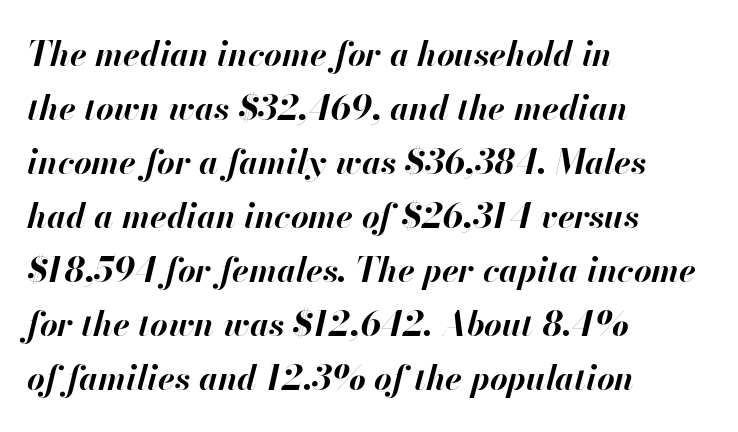
Q: Is the text bold? A: Yes.
Q: Is the text italic (slanted)? A: Yes, it leans right by about 13 degrees.
Q: Is the text underlined? A: No.
Q: How is the paragraph aligned? A: Left-aligned.
Q: Is the spacing between letters normal or unusually wide? A: Normal.
Q: Is the spacing between lines tight, normal or loose? A: Normal.
Q: Width (condensed, normal, or wide)? A: Normal.
Q: Stroke contrast? A: High.
Q: x-height? A: Small.
Q: Monospaced? A: No.
